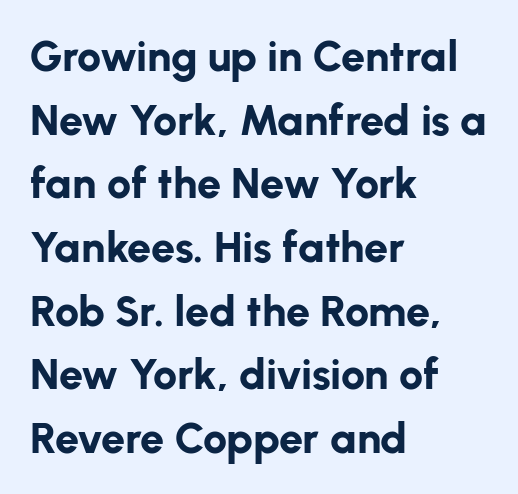
Q: Is the text bold? A: Yes.
Q: Is the text italic (slanted)? A: No, it is upright.
Q: Is the typeface a serif or a sans-serif typeface? A: Sans-serif.
Q: Is the text underlined? A: No.
Q: How is the paragraph aligned? A: Left-aligned.
Q: Is the spacing between letters normal or unusually wide? A: Normal.
Q: Is the spacing between lines tight, normal or loose? A: Normal.
Q: Width (condensed, normal, or wide)? A: Normal.
Q: Stroke contrast? A: Low.
Q: x-height? A: Medium.
Q: Monospaced? A: No.
